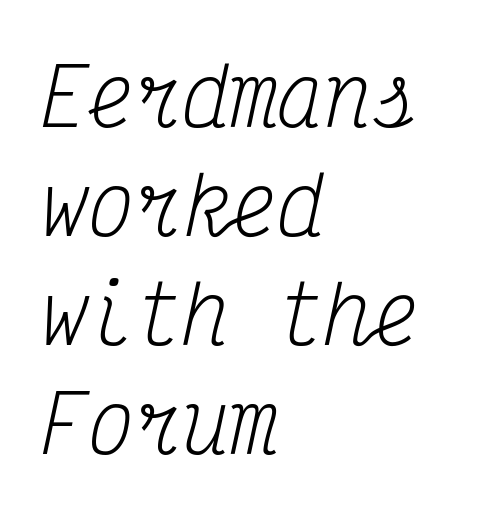
{"serif": "yes", "italic": "yes", "lean": "right", "slant_degrees": 12, "bold": "no", "weight": "regular", "width": "condensed", "stroke_contrast": "medium", "x_height": "medium", "monospaced": "yes", "underline": "no", "align": "left", "line_spacing": "normal", "line_spacing_ratio": 1.38, "letter_spacing": "normal", "letter_spacing_em": 0.0, "glyph_px": 79}
